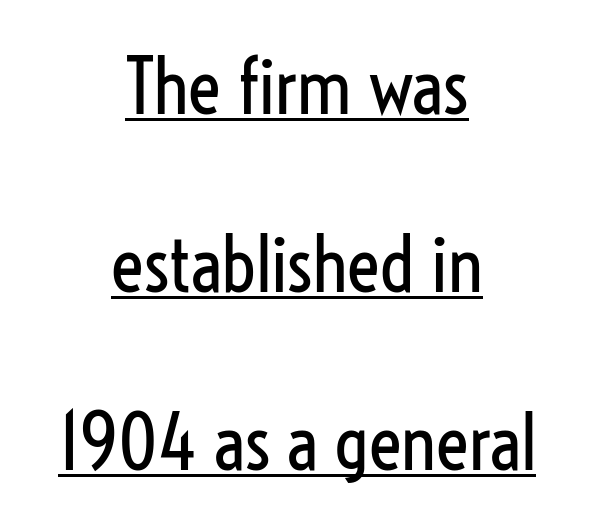
The image shows 76 px regular-weight, condensed sans-serif type, upright; set centered, loose line spacing (2.34x), normal letter spacing, underlined; low stroke contrast and a medium x-height.
